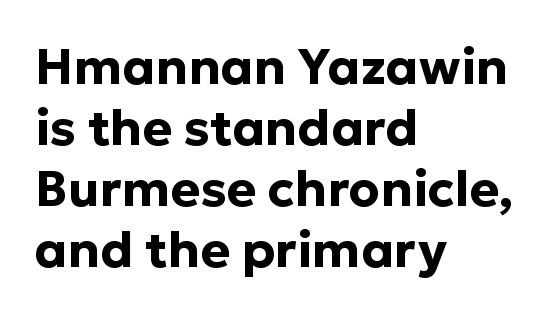
The image shows 50 px bold sans-serif type, upright; set left-aligned, line spacing 1.22x, normal letter spacing, not underlined; low stroke contrast and a medium x-height.
